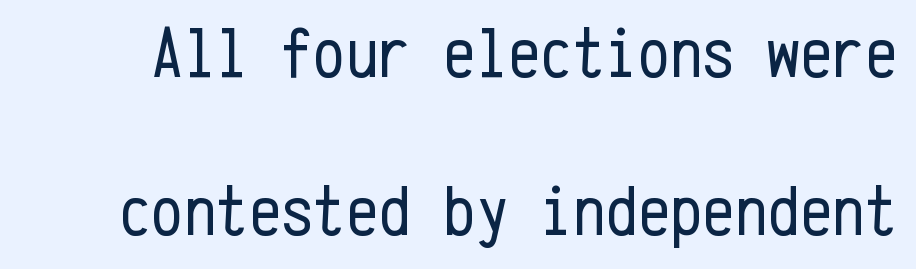
{"serif": "no", "italic": "no", "bold": "no", "weight": "regular", "width": "condensed", "stroke_contrast": "low", "x_height": "medium", "monospaced": "yes", "underline": "no", "line_spacing": "loose", "line_spacing_ratio": 2.19, "letter_spacing": "normal", "letter_spacing_em": 0.0, "glyph_px": 72}
